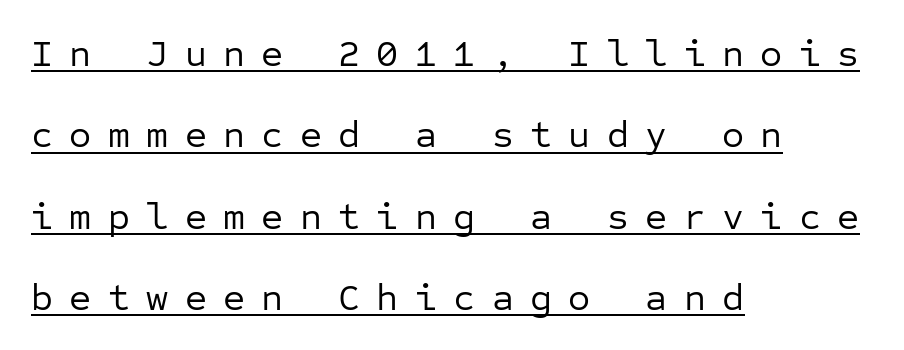
Q: Is the text bold? A: No.
Q: Is the text italic (slanted)? A: No, it is upright.
Q: Is the typeface a serif or a sans-serif typeface? A: Sans-serif.
Q: Is the text underlined? A: Yes.
Q: How is the paragraph aligned? A: Left-aligned.
Q: Is the spacing between letters normal or unusually wide? A: Unusually wide.
Q: Is the spacing between lines tight, normal or loose? A: Loose.
Q: Width (condensed, normal, or wide)? A: Normal.
Q: Stroke contrast? A: Low.
Q: x-height? A: Medium.
Q: Monospaced? A: Yes.
